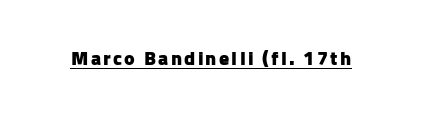
Q: Is the text bold? A: Yes.
Q: Is the text italic (slanted)? A: No, it is upright.
Q: Is the text underlined? A: Yes.
